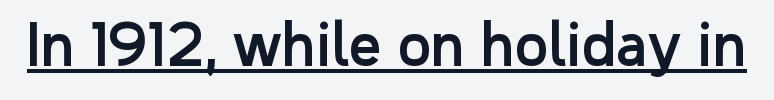
Q: Is the text italic (slanted)? A: No, it is upright.
Q: Is the typeface a serif or a sans-serif typeface? A: Sans-serif.
Q: Is the text underlined? A: Yes.
Q: Is the spacing between letters normal or unusually wide? A: Normal.
Q: Width (condensed, normal, or wide)? A: Normal.
Q: Stroke contrast? A: Low.
Q: x-height? A: Medium.
Q: Monospaced? A: No.
